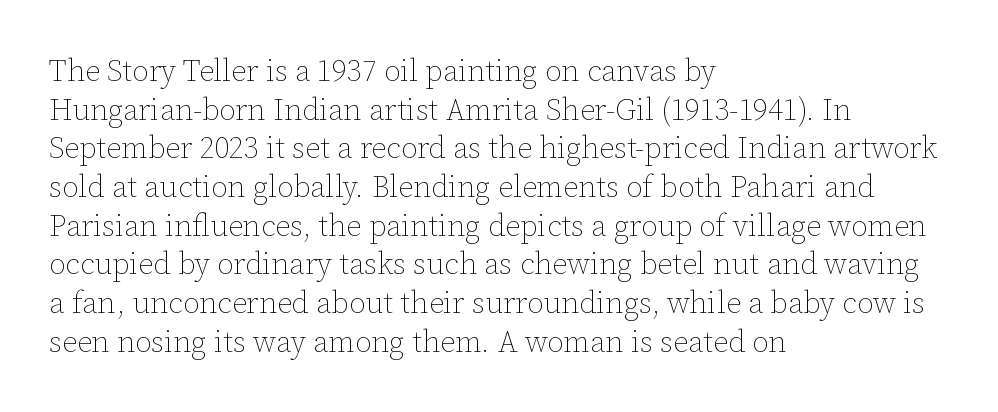
The image shows 30 px thin type, upright; set left-aligned, normal line spacing (1.29x), normal letter spacing, not underlined; low stroke contrast and a medium x-height.
